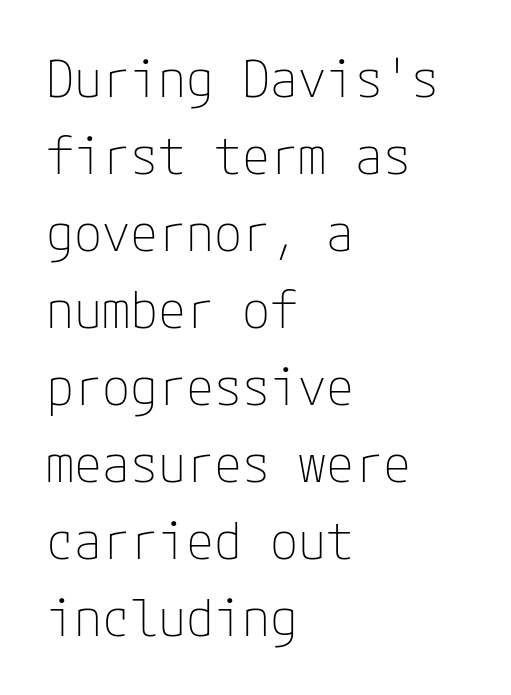
Q: Is the text bold? A: No.
Q: Is the text italic (slanted)? A: No, it is upright.
Q: Is the typeface a serif or a sans-serif typeface? A: Sans-serif.
Q: Is the text underlined? A: No.
Q: How is the paragraph aligned? A: Left-aligned.
Q: Is the spacing between letters normal or unusually wide? A: Normal.
Q: Is the spacing between lines tight, normal or loose? A: Normal.
Q: Width (condensed, normal, or wide)? A: Normal.
Q: Stroke contrast? A: Low.
Q: x-height? A: Medium.
